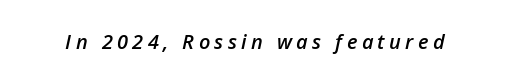
The image shows 20 px text type, italic (leaning right); set unusually wide letter spacing (+0.22 em), not underlined.
